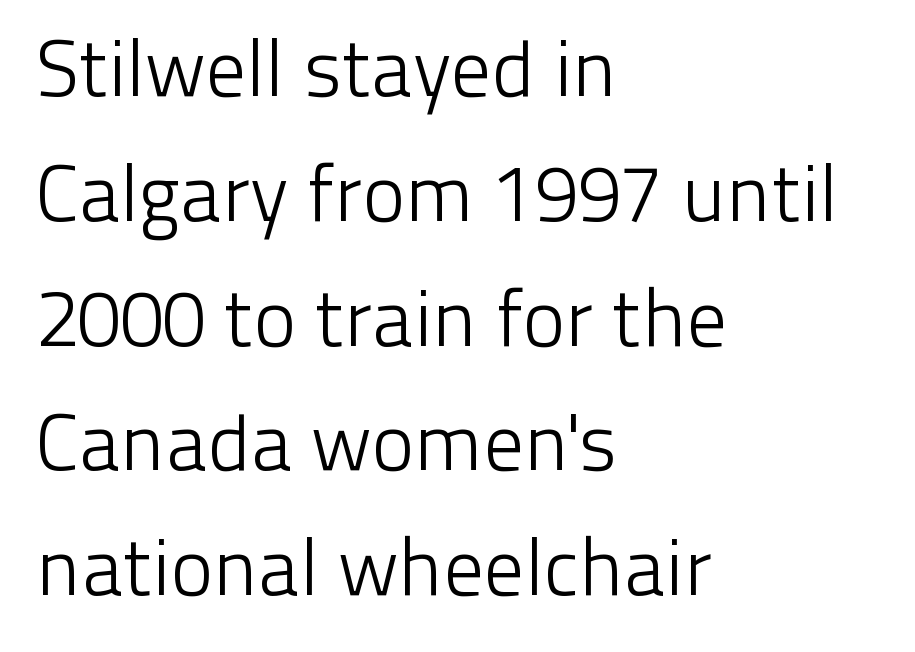
{"serif": "no", "italic": "no", "bold": "no", "weight": "light", "width": "normal", "stroke_contrast": "low", "x_height": "medium", "monospaced": "no", "underline": "no", "align": "left", "line_spacing": "normal", "line_spacing_ratio": 1.56, "letter_spacing": "normal", "letter_spacing_em": 0.0, "glyph_px": 80}
